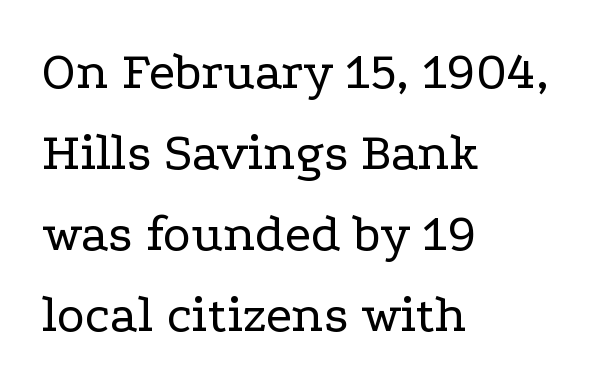
Q: Is the text bold? A: No.
Q: Is the text italic (slanted)? A: No, it is upright.
Q: Is the typeface a serif or a sans-serif typeface? A: Serif.
Q: Is the text underlined? A: No.
Q: How is the paragraph aligned? A: Left-aligned.
Q: Is the spacing between letters normal or unusually wide? A: Normal.
Q: Is the spacing between lines tight, normal or loose? A: Normal.
Q: Width (condensed, normal, or wide)? A: Wide.
Q: Stroke contrast? A: Low.
Q: x-height? A: Medium.
Q: Monospaced? A: No.
